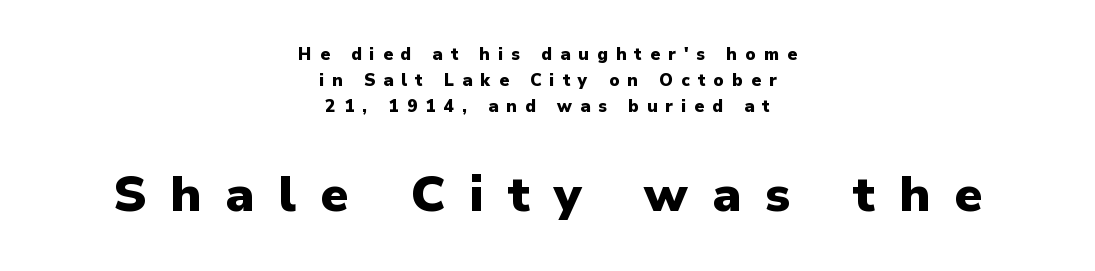
Q: Is the text bold? A: Yes.
Q: Is the text italic (slanted)? A: No, it is upright.
Q: Is the typeface a serif or a sans-serif typeface? A: Sans-serif.
Q: Is the text underlined? A: No.
Q: How is the paragraph aligned? A: Centered.
Q: Is the spacing between letters normal or unusually wide? A: Unusually wide.
Q: Is the spacing between lines tight, normal or loose? A: Normal.
Q: Which block of text is set in a larger size, the first (top) or the second (bottom)? A: The second (bottom) one.
Q: Width (condensed, normal, or wide)? A: Normal.
Q: Stroke contrast? A: Low.
Q: x-height? A: Medium.
Q: Monospaced? A: No.
